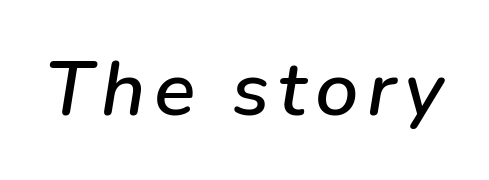
{"italic": "yes", "lean": "right", "slant_degrees": 9, "width": "normal", "stroke_contrast": "low", "x_height": "medium", "monospaced": "no", "underline": "no", "glyph_px": 77}
